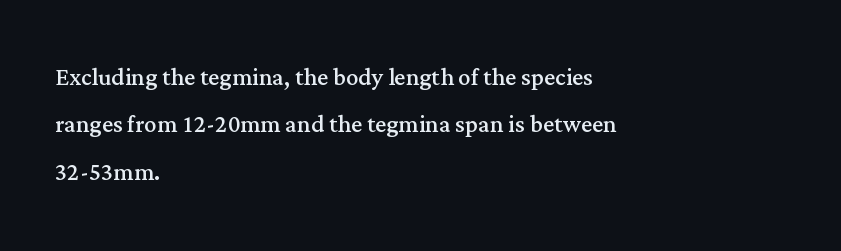
Weight: in the light-to-regular range. Lines of text with bare space underneath. These lines were composed using upright roman letters. Character widths vary here, with narrow letters taking less room than wide ones. The block of text has a typical density, with ordinary space between rows.
